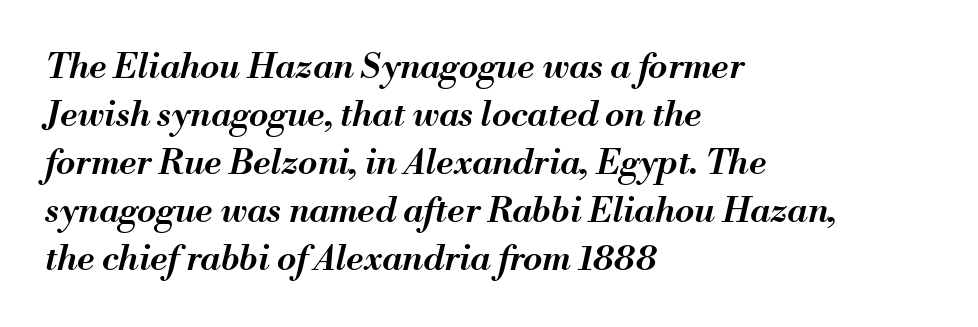
The line texture is even and compact thanks to regular tracking. Spacing verdict: proportional, widths tailored to each character. Compared with ordinary roman type, these characters are visibly tilted. Summary of vertical rhythm: regular, with standard interline spacing.
